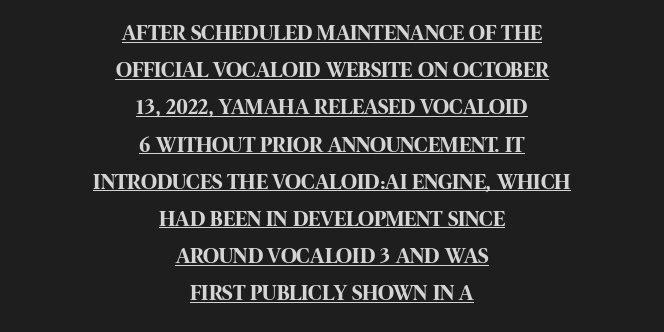
The image shows 22 px bold type, upright; set centered, normal line spacing (1.69x), normal letter spacing, underlined.
